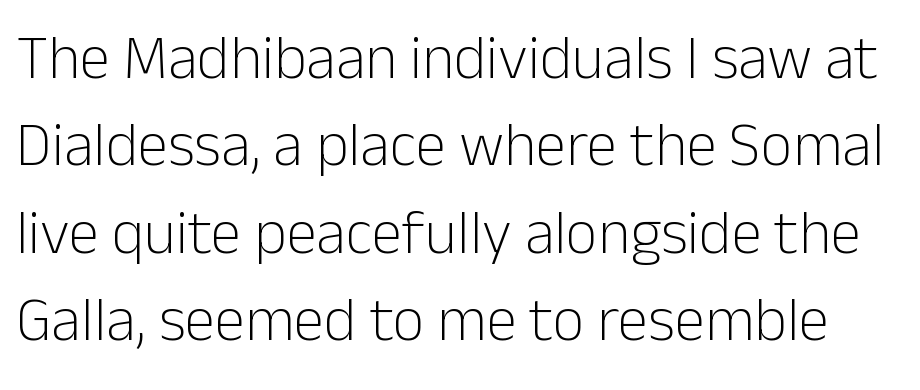
{"serif": "no", "italic": "no", "bold": "no", "weight": "light", "width": "normal", "stroke_contrast": "low", "x_height": "medium", "monospaced": "no", "underline": "no", "line_spacing": "normal", "line_spacing_ratio": 1.41, "letter_spacing": "normal", "letter_spacing_em": 0.0, "glyph_px": 62}
